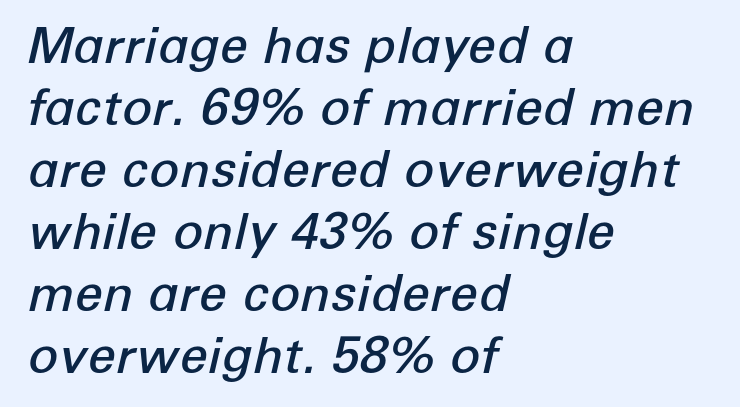
Q: Is the text bold? A: Semi-bold.
Q: Is the text italic (slanted)? A: Yes, it leans right by about 12 degrees.
Q: Is the text underlined? A: No.
Q: How is the paragraph aligned? A: Left-aligned.
Q: Is the spacing between letters normal or unusually wide? A: Normal.
Q: Width (condensed, normal, or wide)? A: Normal.
Q: Stroke contrast? A: Low.
Q: x-height? A: Medium.
Q: Monospaced? A: No.
